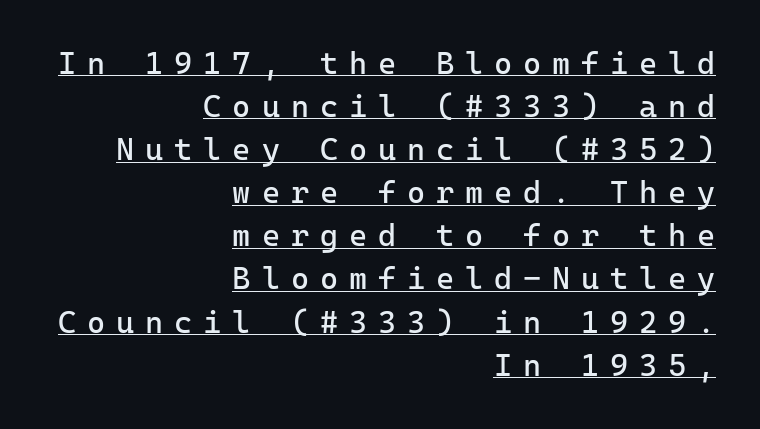
Q: Is the text bold? A: No.
Q: Is the text italic (slanted)? A: No, it is upright.
Q: Is the typeface a serif or a sans-serif typeface? A: Sans-serif.
Q: Is the text underlined? A: Yes.
Q: How is the paragraph aligned? A: Right-aligned.
Q: Is the spacing between letters normal or unusually wide? A: Unusually wide.
Q: Is the spacing between lines tight, normal or loose? A: Normal.
Q: Width (condensed, normal, or wide)? A: Normal.
Q: Stroke contrast? A: Low.
Q: x-height? A: Medium.
Q: Monospaced? A: Yes.
